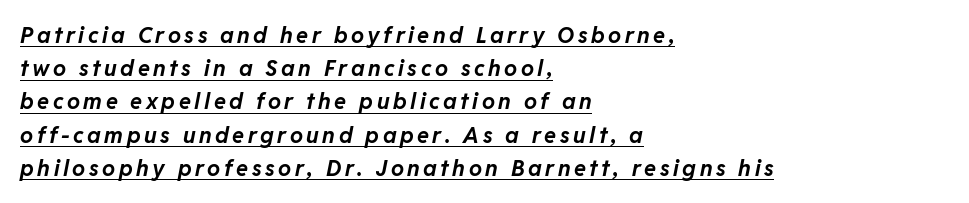
The text carries the slant typical of an italic or oblique font. Emphasis by weight is at full strength: bold. In terms of leading, this rendering sits right in the middle. These lines stack with their left ends in a neat column. Has an underline been added? It has.
